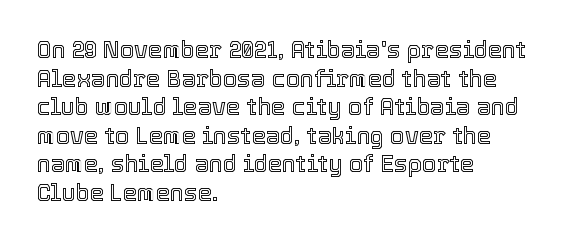
{"italic": "no", "underline": "no", "align": "left", "line_spacing_ratio": 1.24, "letter_spacing": "normal", "letter_spacing_em": 0.0, "glyph_px": 23}
